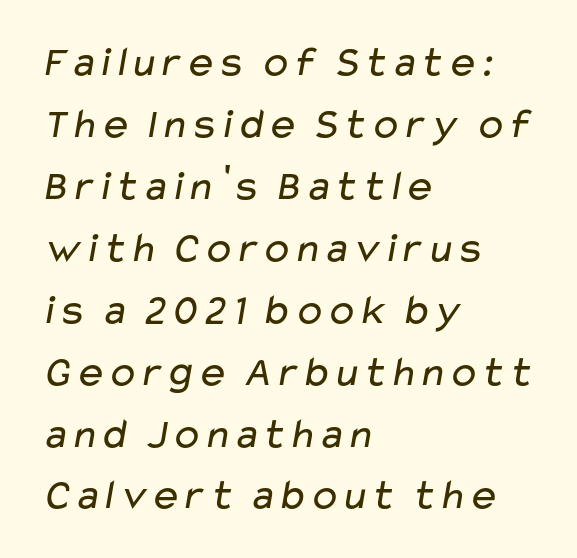
{"serif": "no", "bold": "no", "weight": "regular", "width": "wide", "stroke_contrast": "low", "x_height": "medium", "monospaced": "no", "underline": "no", "align": "left", "line_spacing": "normal", "line_spacing_ratio": 1.44, "letter_spacing": "normal", "letter_spacing_em": 0.0, "glyph_px": 43}
